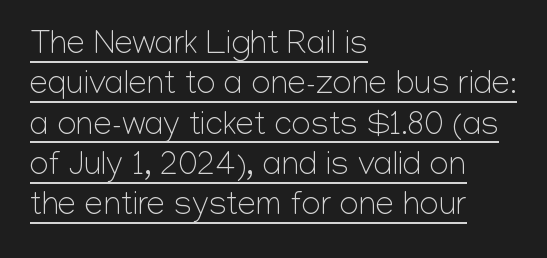
{"serif": "no", "italic": "no", "bold": "no", "weight": "light", "width": "normal", "stroke_contrast": "low", "x_height": "medium", "monospaced": "no", "underline": "yes", "align": "left", "line_spacing_ratio": 1.22, "letter_spacing": "normal", "letter_spacing_em": 0.0, "glyph_px": 33}
